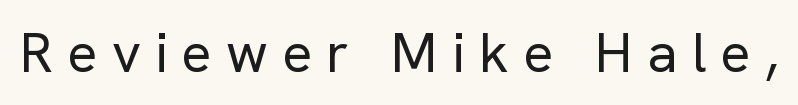
The image shows 56 px regular-weight sans-serif type, upright; set unusually wide letter spacing (+0.25 em), not underlined; low stroke contrast and a medium x-height.
